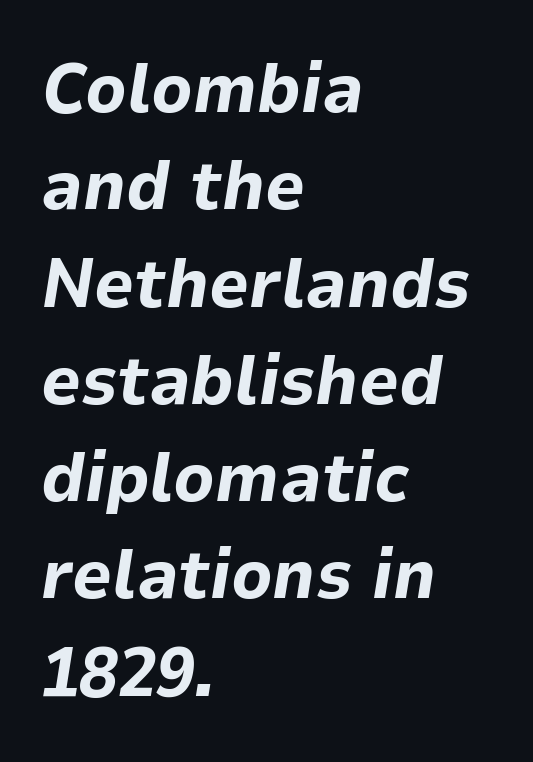
Q: Is the text bold? A: Yes.
Q: Is the text italic (slanted)? A: Yes, it leans right by about 9 degrees.
Q: Is the text underlined? A: No.
Q: How is the paragraph aligned? A: Left-aligned.
Q: Is the spacing between letters normal or unusually wide? A: Normal.
Q: Is the spacing between lines tight, normal or loose? A: Normal.
Q: Width (condensed, normal, or wide)? A: Normal.
Q: Stroke contrast? A: Low.
Q: x-height? A: Medium.
Q: Monospaced? A: No.
